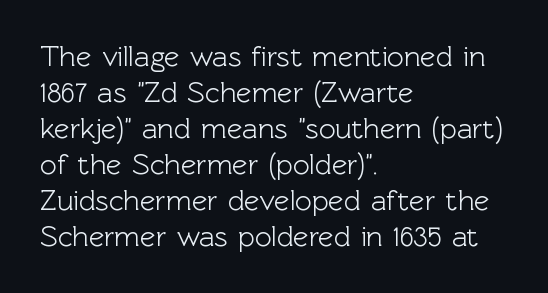
The image shows 29 px sans-serif type, upright; set left-aligned, line spacing 1.24x, normal letter spacing, not underlined; a medium x-height.
